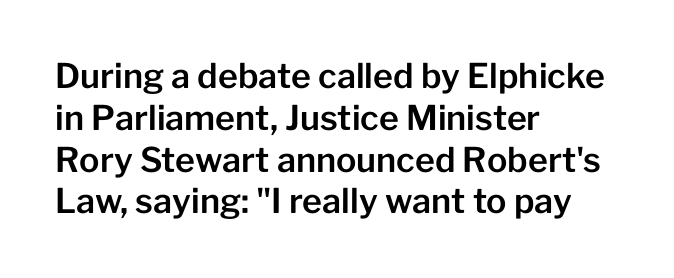
Q: Is the text italic (slanted)? A: No, it is upright.
Q: Is the typeface a serif or a sans-serif typeface? A: Sans-serif.
Q: Is the text underlined? A: No.
Q: How is the paragraph aligned? A: Left-aligned.
Q: Is the spacing between letters normal or unusually wide? A: Normal.
Q: Width (condensed, normal, or wide)? A: Normal.
Q: Stroke contrast? A: Low.
Q: x-height? A: Medium.
Q: Monospaced? A: No.
